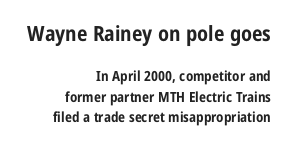
{"italic": "no", "bold": "yes", "underline": "no", "align": "right", "line_spacing": "normal", "line_spacing_ratio": 1.48, "letter_spacing": "normal", "letter_spacing_em": 0.0, "larger_block": "first", "size_ratio": 1.5, "glyph_px": 21}
